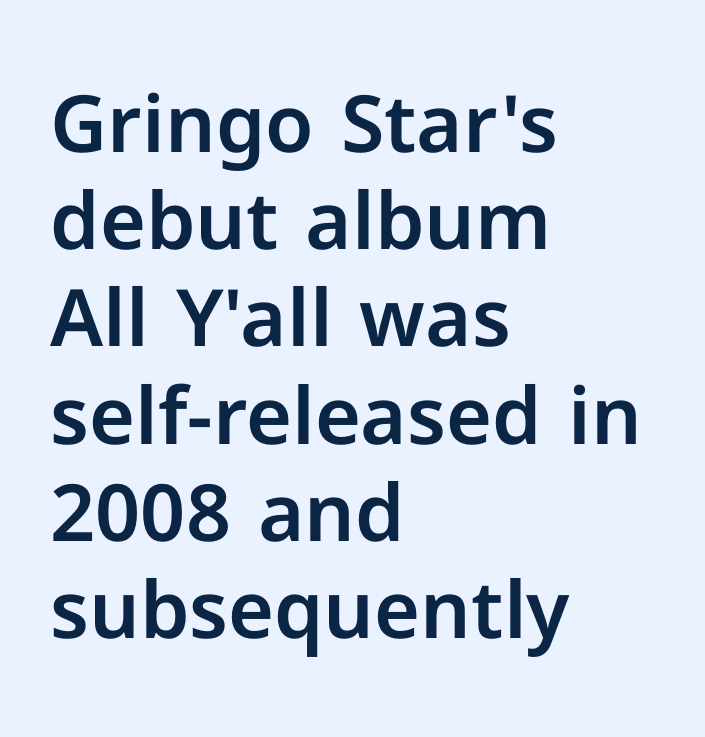
Is this a fixed-width face? No — the glyphs have proportional, varying widths. Rule under the text: the space is simply empty. No extra tracking has been applied to these lines. Designer's note — italics off, roman on. The lines in this sample share a left origin and differ only in where they stop. The face used here is a sans, in the tradition of grotesques and geometrics.
